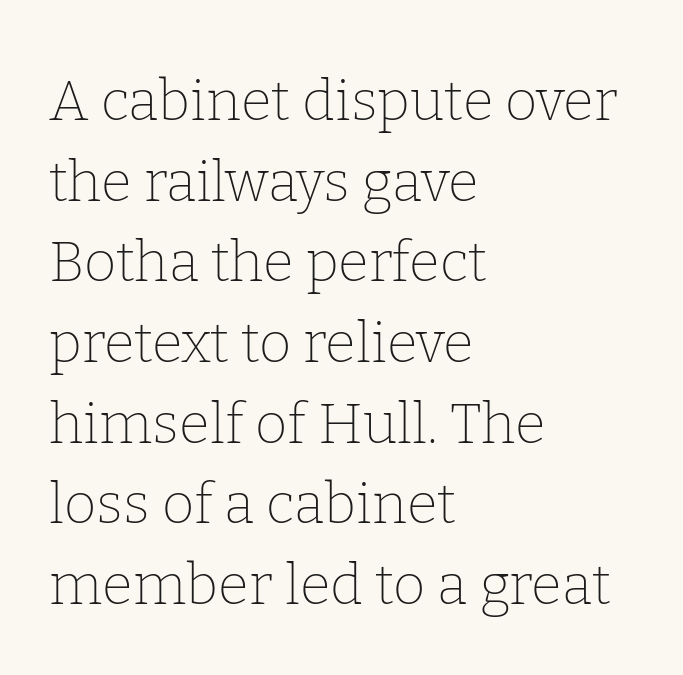
The font is comparable to plain body text, perhaps lighter. Posture: vertical. This rendering employs a face with finishing strokes, i.e., a serif. This sample has the flowing, uneven cadence of proportional lettering.
